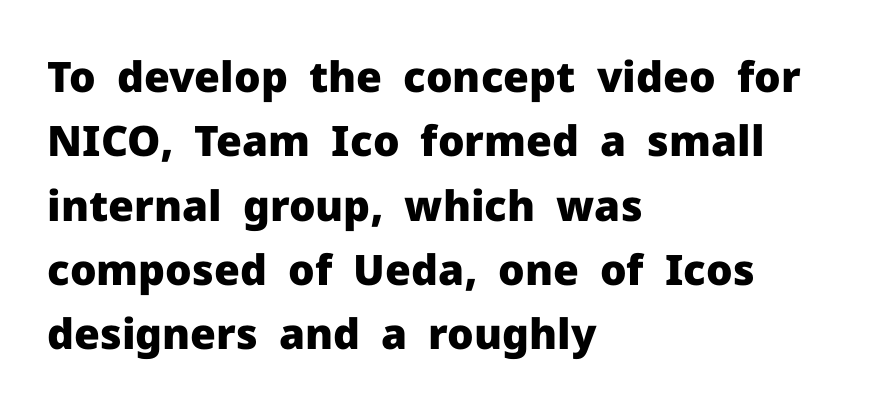
Q: Is the text bold? A: Yes.
Q: Is the text italic (slanted)? A: No, it is upright.
Q: Is the typeface a serif or a sans-serif typeface? A: Sans-serif.
Q: Is the text underlined? A: No.
Q: How is the paragraph aligned? A: Left-aligned.
Q: Is the spacing between letters normal or unusually wide? A: Normal.
Q: Is the spacing between lines tight, normal or loose? A: Normal.
Q: Width (condensed, normal, or wide)? A: Normal.
Q: Stroke contrast? A: Low.
Q: x-height? A: Medium.
Q: Monospaced? A: No.
